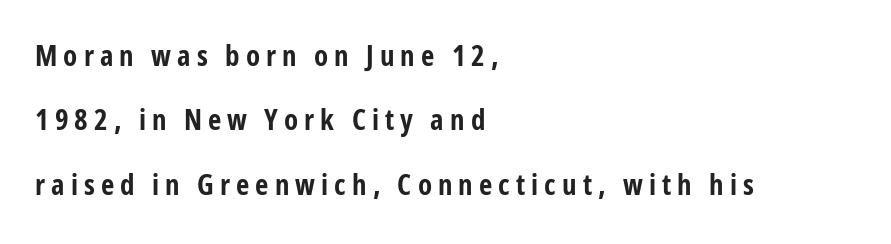
{"serif": "no", "italic": "no", "bold": "yes", "weight": "bold", "width": "condensed", "stroke_contrast": "low", "x_height": "medium", "monospaced": "no", "underline": "no", "align": "left", "line_spacing": "loose", "line_spacing_ratio": 2.22, "letter_spacing": "wide", "letter_spacing_em": 0.21, "glyph_px": 29}
